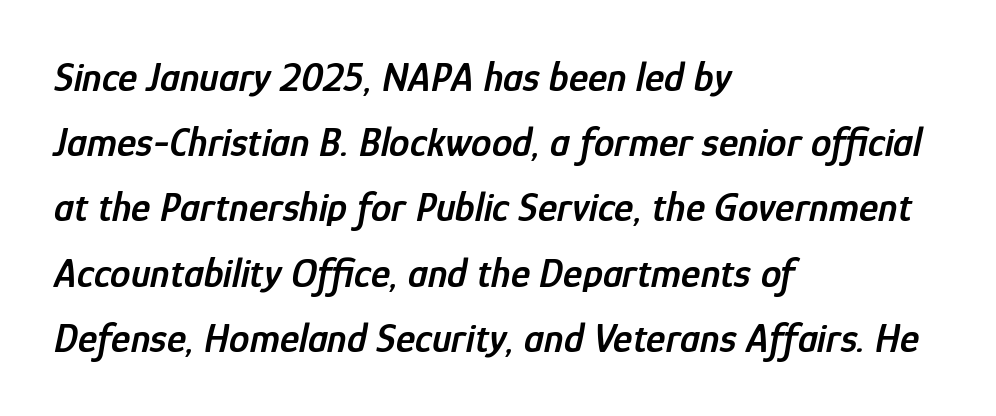
The image shows 41 px semibold, condensed type, italic (leaning right); set left-aligned, normal line spacing (1.59x), normal letter spacing, not underlined; low stroke contrast and a medium x-height.
